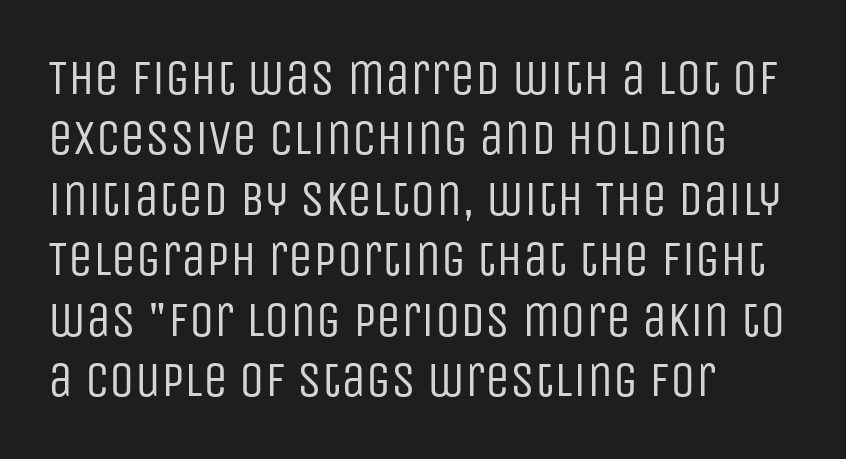
{"serif": "no", "italic": "no", "bold": "no", "weight": "regular", "width": "condensed", "stroke_contrast": "low", "x_height": "large", "monospaced": "no", "underline": "no", "align": "left", "line_spacing_ratio": 1.21, "letter_spacing": "normal", "letter_spacing_em": 0.0, "glyph_px": 50}
